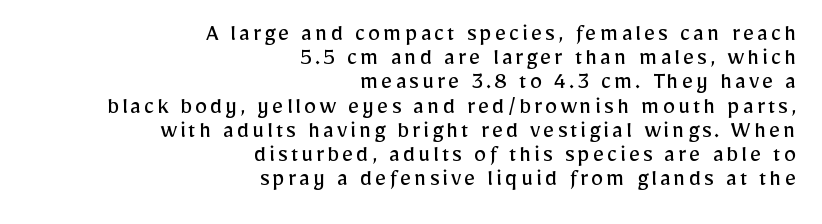
Think standard paragraph weight, or any step lighter than that. Closely set lines give the paragraph a compact silhouette. This is roman type, the default non-slanted kind. Anything drawn beneath the words? Only blank space.
